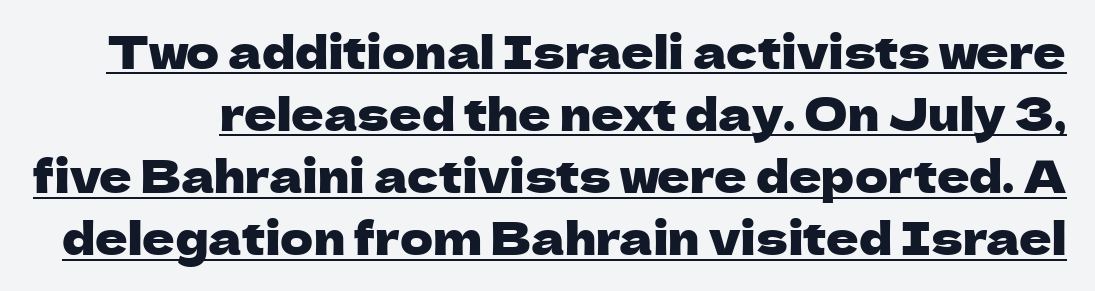
Underline: present. Reading down the column, the eye jumps a familiar distance to each next line. Does the type have serifs? No, each stem ends abruptly. Nobody touched the tracking dial on this one. Rendered with straight, roman letterforms.
